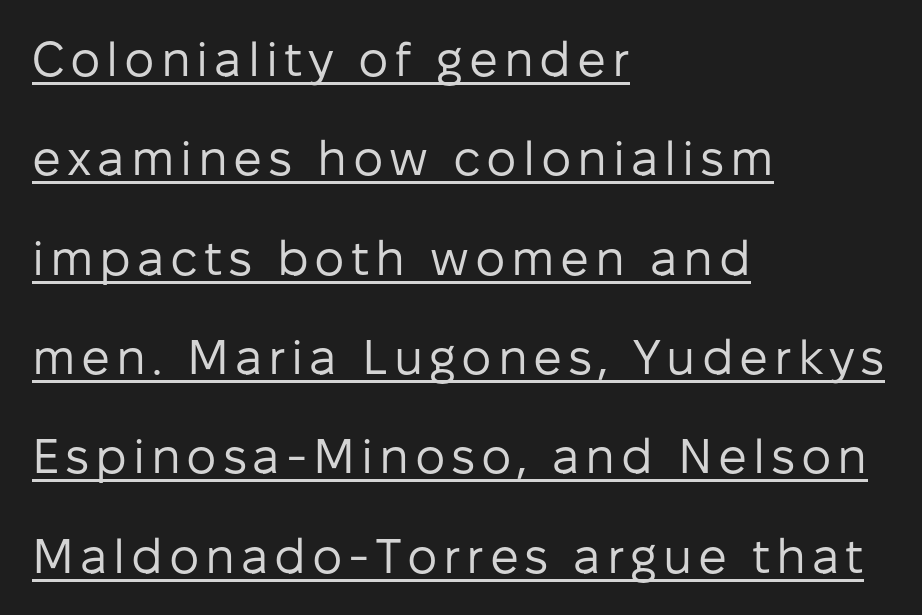
The image shows 48 px regular-weight sans-serif type, upright; set left-aligned, loose line spacing (2.07x), underlined; low stroke contrast and a medium x-height.
